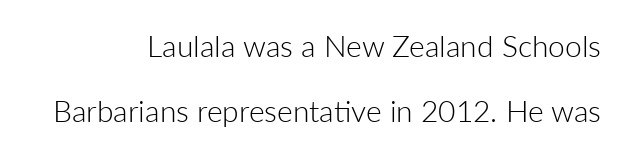
The image shows 30 px light sans-serif type, upright; set right-aligned, loose line spacing (2.18x), normal letter spacing, not underlined; low stroke contrast and a medium x-height.
